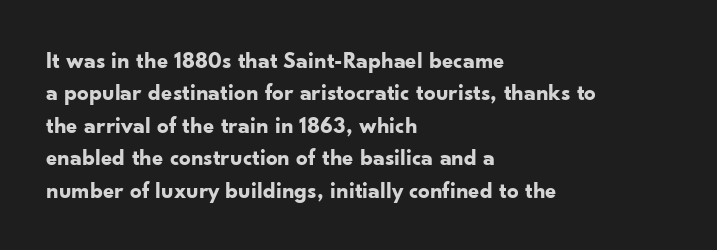
{"italic": "no", "bold": "yes", "underline": "no", "align": "left", "line_spacing": "normal", "line_spacing_ratio": 1.41, "letter_spacing": "normal", "letter_spacing_em": 0.0, "glyph_px": 23}
